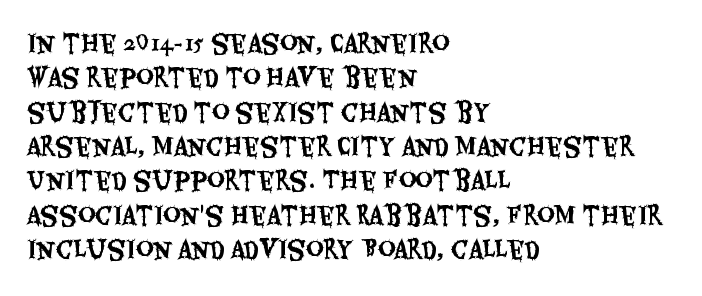
Q: Is the text italic (slanted)? A: No, it is upright.
Q: Is the text underlined? A: No.
Q: How is the paragraph aligned? A: Left-aligned.
Q: Is the spacing between letters normal or unusually wide? A: Normal.
Q: Is the spacing between lines tight, normal or loose? A: Normal.
